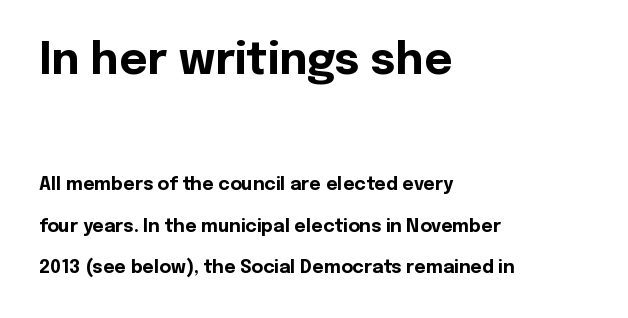
The glyphs have the mass of a bold cut. These lines stack with their left ends in a neat column. The gaps between neighbouring characters are ordinary and unremarkable. You could fit nearly another row in the gap between these rows. Of the two passages, the one on top uses the larger point size. The designer went with a sans here, leaving each stem footless.
